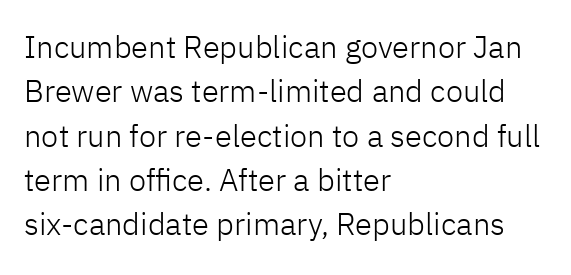
Q: Is the text bold? A: No.
Q: Is the text italic (slanted)? A: No, it is upright.
Q: Is the typeface a serif or a sans-serif typeface? A: Sans-serif.
Q: Is the text underlined? A: No.
Q: How is the paragraph aligned? A: Left-aligned.
Q: Is the spacing between letters normal or unusually wide? A: Normal.
Q: Is the spacing between lines tight, normal or loose? A: Normal.
Q: Width (condensed, normal, or wide)? A: Normal.
Q: Stroke contrast? A: Low.
Q: x-height? A: Medium.
Q: Monospaced? A: No.
